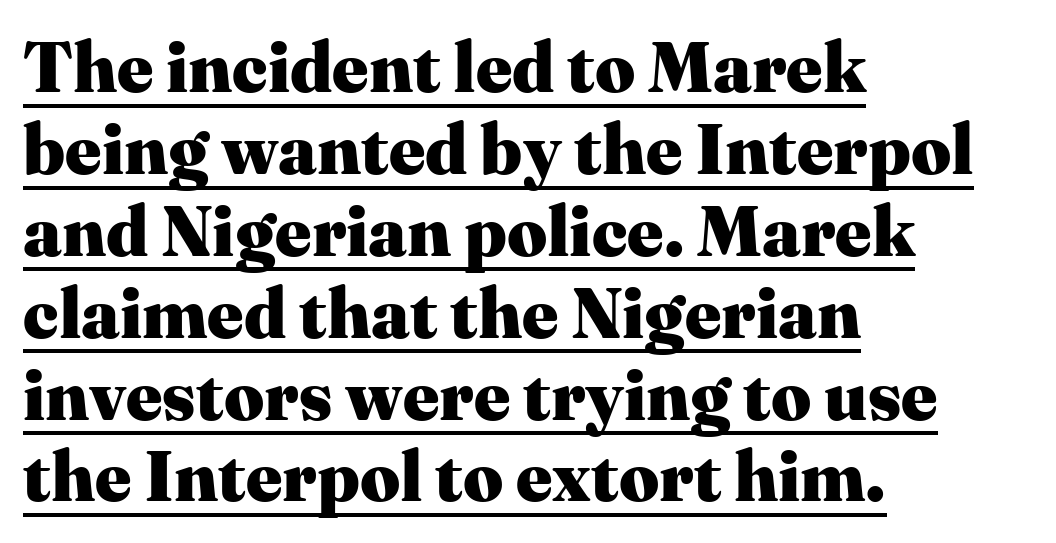
The image shows 70 px heavy serif type, upright; set left-aligned, line spacing 1.17x, normal letter spacing, underlined; medium stroke contrast and a medium x-height.
